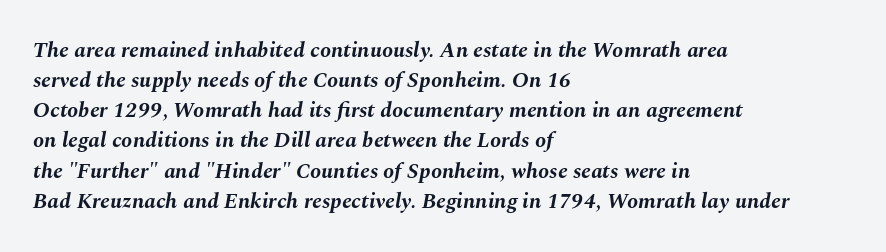
Q: Is the text bold? A: Yes.
Q: Is the text italic (slanted)? A: Yes, it leans right by about 10 degrees.
Q: Is the text underlined? A: No.
Q: How is the paragraph aligned? A: Left-aligned.
Q: Is the spacing between letters normal or unusually wide? A: Normal.
Q: Is the spacing between lines tight, normal or loose? A: Normal.
